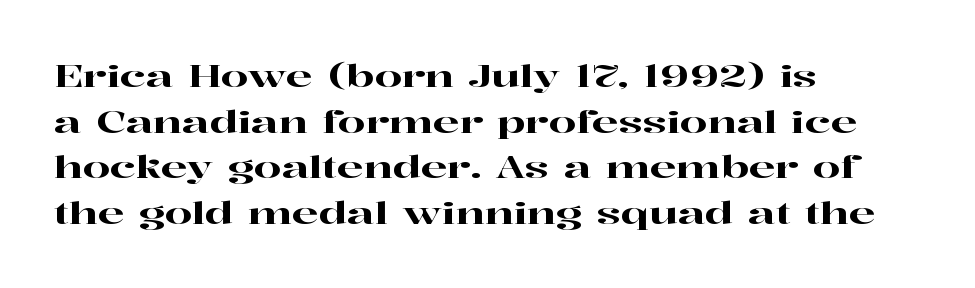
Q: Is the text italic (slanted)? A: No, it is upright.
Q: Is the typeface a serif or a sans-serif typeface? A: Serif.
Q: Is the text underlined? A: No.
Q: How is the paragraph aligned? A: Left-aligned.
Q: Is the spacing between letters normal or unusually wide? A: Normal.
Q: Is the spacing between lines tight, normal or loose? A: Normal.
Q: Width (condensed, normal, or wide)? A: Wide.
Q: Stroke contrast? A: High.
Q: x-height? A: Medium.
Q: Monospaced? A: No.
